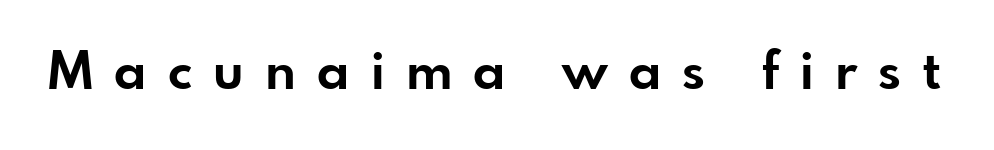
{"serif": "no", "italic": "no", "bold": "yes", "weight": "bold", "width": "normal", "stroke_contrast": "low", "x_height": "small", "monospaced": "no", "underline": "no", "letter_spacing": "wide", "letter_spacing_em": 0.41, "glyph_px": 52}
